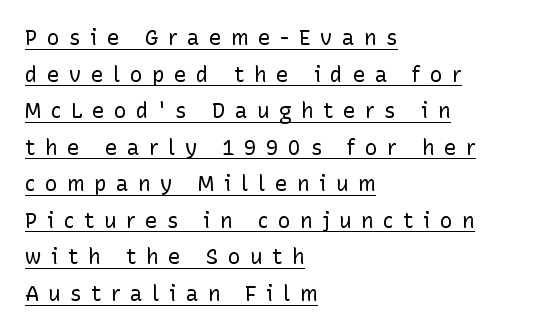
The image shows 21 px text type, upright; set left-aligned, line spacing 1.74x, unusually wide letter spacing (+0.45 em), underlined.
